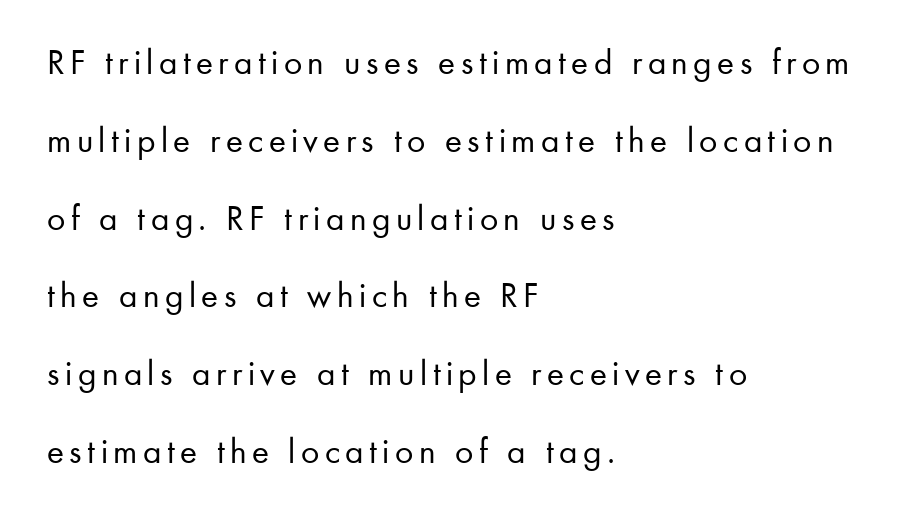
Italic: no, the glyphs are upright roman. The space beneath each line is pristine and unruled. The characters display no serif detailing; their extremities are plain. Stroke thickness stays within the range of a standard reading face or lighter.
